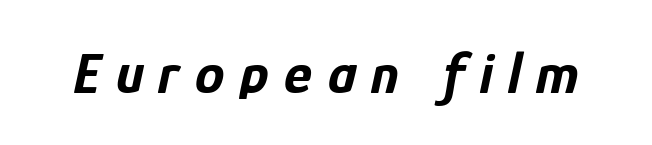
{"italic": "yes", "lean": "right", "slant_degrees": 12, "bold": "yes", "weight": "bold", "width": "condensed", "stroke_contrast": "low", "x_height": "medium", "monospaced": "no", "underline": "no", "letter_spacing": "wide", "letter_spacing_em": 0.26, "glyph_px": 59}
